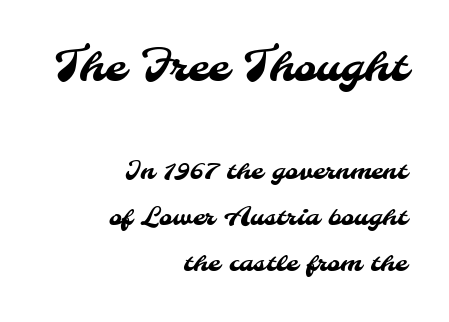
{"serif": "no", "width": "normal", "stroke_contrast": "medium", "x_height": "small", "monospaced": "no", "underline": "no", "align": "right", "line_spacing_ratio": 1.84, "letter_spacing": "normal", "letter_spacing_em": 0.0, "larger_block": "first", "size_ratio": 1.72, "glyph_px": 43}
